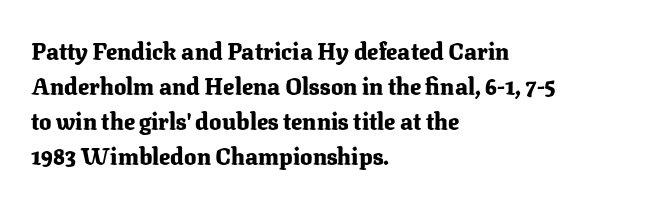
A normal amount of white space separates one row of letters from the next. The lines in this sample share a left origin and differ only in where they stop. Characters follow at the spacing the type designer built in. In terms of weight, the rendering is a true, heavy bold.
